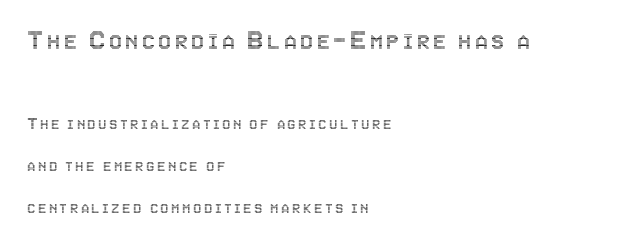
The image shows 29 px condensed type, upright; set left-aligned, loose line spacing (2.2x), not underlined; the first (top) block is 1.53x larger; a large x-height.
